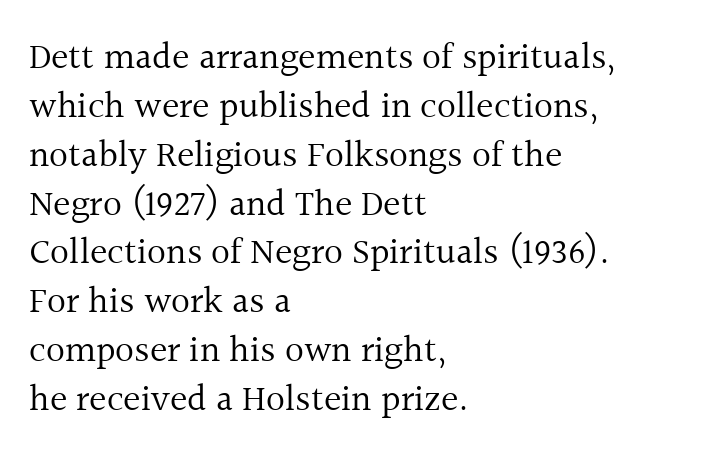
What's the leading like? Ordinary, nothing unusual. Descenders hang freely into open space. It's the straight-up-and-down kind of type. The face used here is proportionally spaced, like ordinary book or web type. Which margin do the lines hug? The left one — the right edge is uneven.
